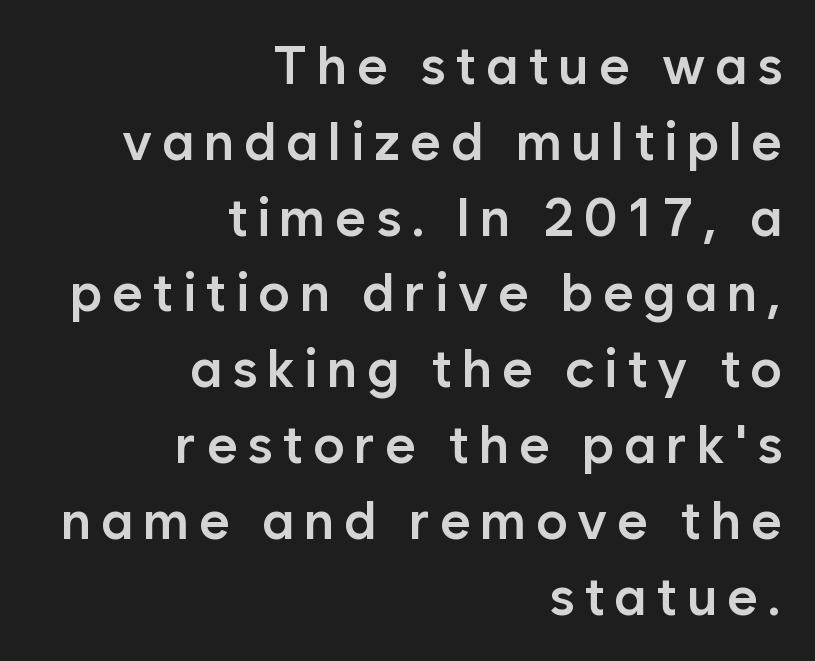
Q: Is the text bold? A: Semi-bold.
Q: Is the text italic (slanted)? A: No, it is upright.
Q: Is the typeface a serif or a sans-serif typeface? A: Sans-serif.
Q: Is the text underlined? A: No.
Q: How is the paragraph aligned? A: Right-aligned.
Q: Is the spacing between lines tight, normal or loose? A: Normal.
Q: Width (condensed, normal, or wide)? A: Normal.
Q: Stroke contrast? A: Low.
Q: x-height? A: Medium.
Q: Monospaced? A: No.
